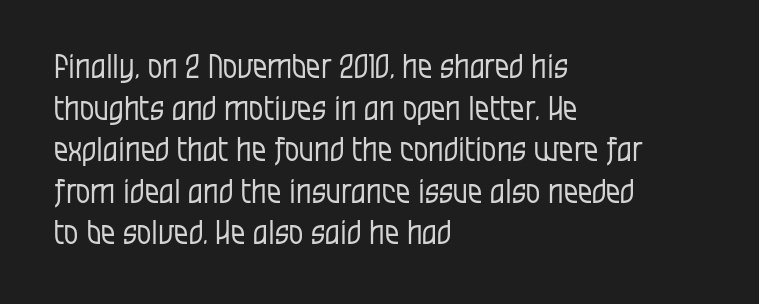
Q: Is the text bold? A: No.
Q: Is the text italic (slanted)? A: No, it is upright.
Q: Is the typeface a serif or a sans-serif typeface? A: Sans-serif.
Q: Is the text underlined? A: No.
Q: How is the paragraph aligned? A: Left-aligned.
Q: Is the spacing between letters normal or unusually wide? A: Normal.
Q: Is the spacing between lines tight, normal or loose? A: Normal.
Q: Width (condensed, normal, or wide)? A: Condensed.
Q: Stroke contrast? A: Low.
Q: x-height? A: Large.
Q: Monospaced? A: No.
